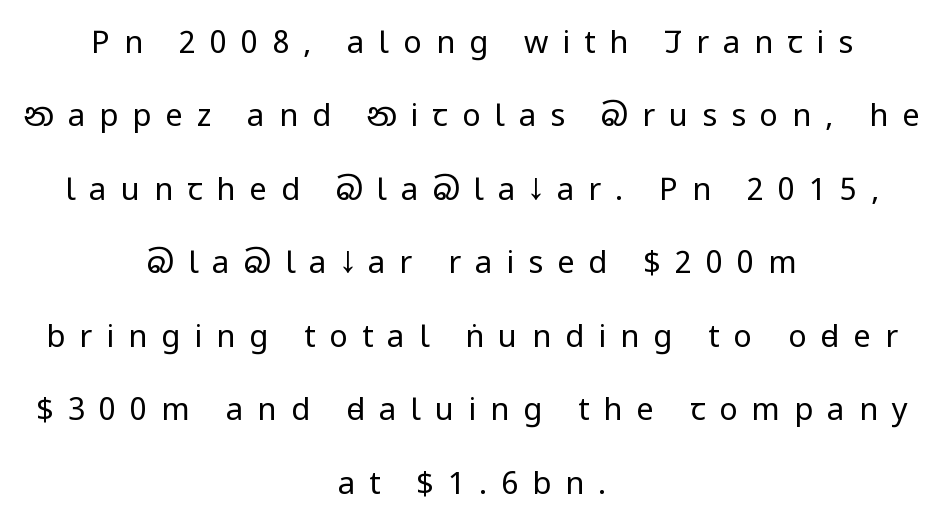
Q: Is the text bold? A: No.
Q: Is the text italic (slanted)? A: No, it is upright.
Q: Is the typeface a serif or a sans-serif typeface? A: Sans-serif.
Q: Is the text underlined? A: No.
Q: How is the paragraph aligned? A: Centered.
Q: Is the spacing between letters normal or unusually wide? A: Unusually wide.
Q: Is the spacing between lines tight, normal or loose? A: Loose.
Q: Width (condensed, normal, or wide)? A: Condensed.
Q: Stroke contrast? A: Low.
Q: x-height? A: Large.
Q: Monospaced? A: No.
